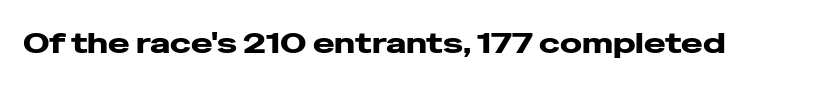
Q: Is the text bold? A: Yes.
Q: Is the text italic (slanted)? A: No, it is upright.
Q: Is the typeface a serif or a sans-serif typeface? A: Sans-serif.
Q: Is the text underlined? A: No.
Q: Is the spacing between letters normal or unusually wide? A: Normal.
Q: Width (condensed, normal, or wide)? A: Wide.
Q: Stroke contrast? A: Low.
Q: x-height? A: Medium.
Q: Monospaced? A: No.
